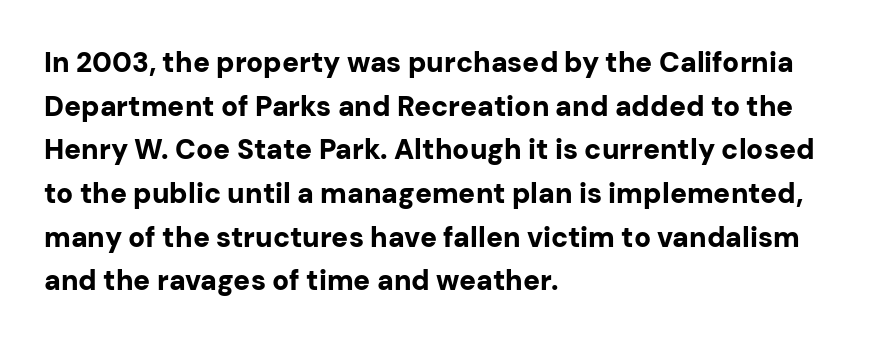
The image shows 28 px bold sans-serif type, upright; set left-aligned, normal line spacing (1.56x), normal letter spacing, not underlined; low stroke contrast and a medium x-height.
